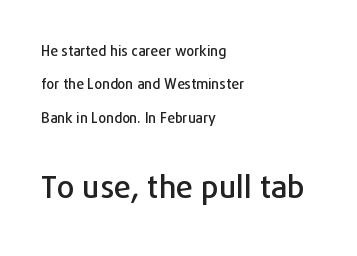
Q: Is the text italic (slanted)? A: No, it is upright.
Q: Is the typeface a serif or a sans-serif typeface? A: Sans-serif.
Q: Is the text underlined? A: No.
Q: How is the paragraph aligned? A: Left-aligned.
Q: Is the spacing between letters normal or unusually wide? A: Normal.
Q: Is the spacing between lines tight, normal or loose? A: Loose.
Q: Which block of text is set in a larger size, the first (top) or the second (bottom)? A: The second (bottom) one.
Q: Width (condensed, normal, or wide)? A: Normal.
Q: Stroke contrast? A: Low.
Q: x-height? A: Medium.
Q: Monospaced? A: No.
